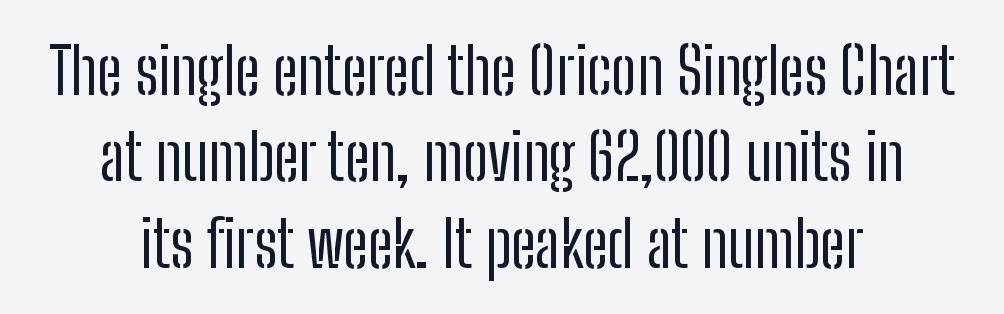
Spacing verdict: proportional, widths tailored to each character. This sample uses an upright cut, with every glyph sitting square on the baseline. The space directly below the letters is spotless. This sample uses a sans-serif face.
